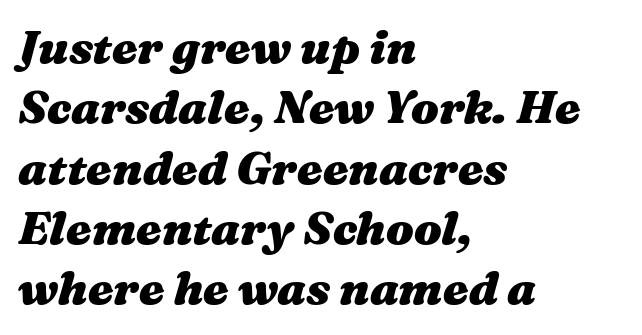
Glyph-to-glyph distance matches everyday printed text. The letters advance in unequal steps, a hallmark of proportional type. Is the type bold? Yes — the strokes are clearly thick and heavy. These lines were composed using italics.
